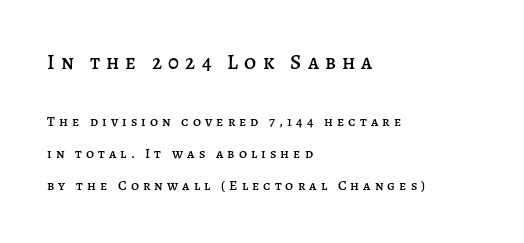
{"italic": "no", "underline": "no", "align": "left", "line_spacing": "loose", "line_spacing_ratio": 2.27, "letter_spacing": "wide", "letter_spacing_em": 0.29, "larger_block": "first", "size_ratio": 1.5, "glyph_px": 21}
